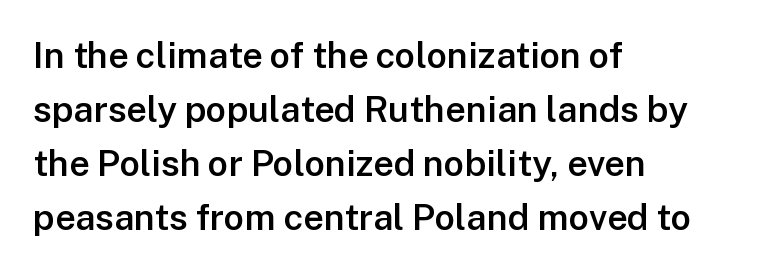
The image shows 36 px semibold sans-serif type, upright; set left-aligned, normal line spacing (1.5x), normal letter spacing, not underlined; low stroke contrast and a medium x-height.
